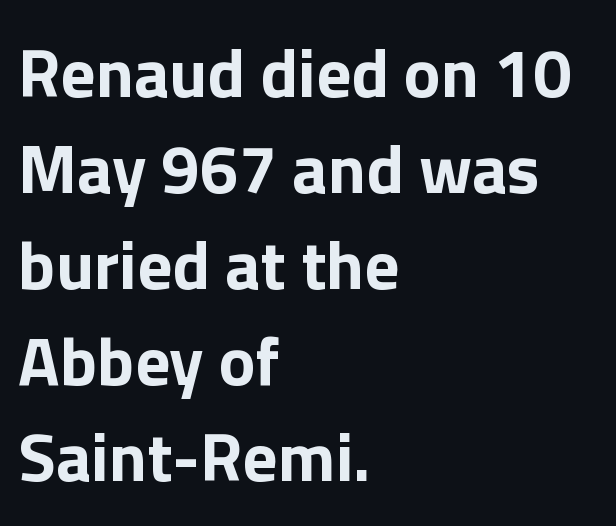
{"serif": "no", "italic": "no", "bold": "yes", "weight": "bold", "width": "normal", "stroke_contrast": "low", "x_height": "medium", "monospaced": "no", "underline": "no", "align": "left", "line_spacing": "normal", "line_spacing_ratio": 1.39, "letter_spacing": "normal", "letter_spacing_em": 0.0, "glyph_px": 69}
